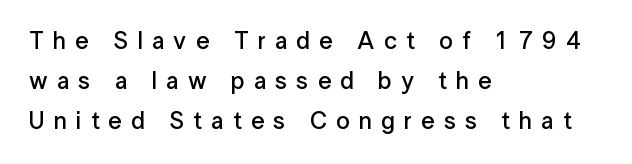
Q: Is the text bold? A: Semi-bold.
Q: Is the text italic (slanted)? A: No, it is upright.
Q: Is the text underlined? A: No.
Q: How is the paragraph aligned? A: Left-aligned.
Q: Is the spacing between letters normal or unusually wide? A: Unusually wide.
Q: Is the spacing between lines tight, normal or loose? A: Normal.
